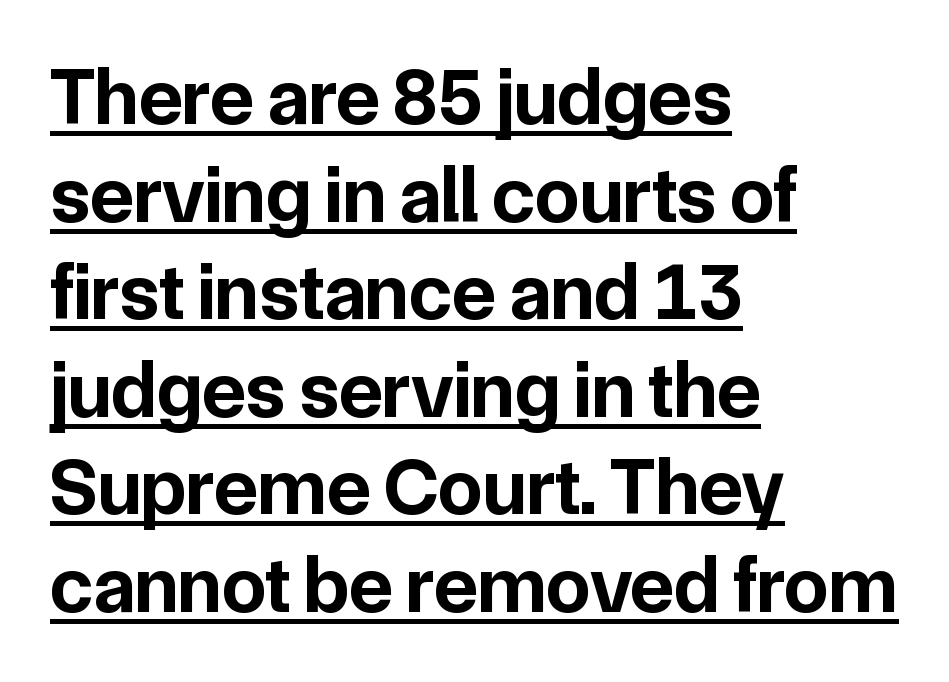
{"serif": "no", "italic": "no", "bold": "yes", "weight": "bold", "width": "normal", "stroke_contrast": "low", "x_height": "medium", "monospaced": "no", "underline": "yes", "align": "left", "line_spacing_ratio": 1.22, "letter_spacing": "normal", "letter_spacing_em": 0.0, "glyph_px": 80}
